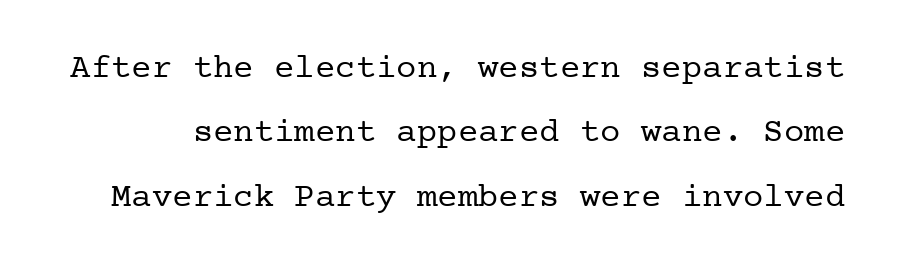
A bare baseline throughout the passage. How are the letters spaced? Ordinarily, with no added tracking. Stroke mass is kept to a normal reading level or below. The glyphs in this specimen are seriffed. The specimen reads as upright at a glance.
